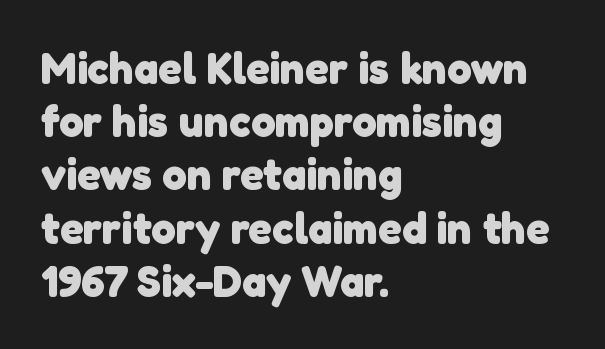
The image shows 44 px heavy sans-serif type; set left-aligned, line spacing 1.21x, normal letter spacing, not underlined; low stroke contrast and a medium x-height.
